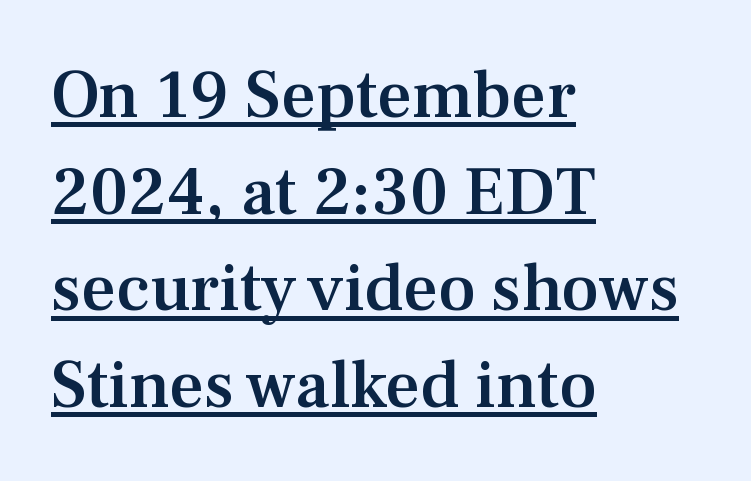
{"serif": "yes", "italic": "no", "bold": "semi", "weight": "semibold", "width": "normal", "stroke_contrast": "medium", "x_height": "medium", "monospaced": "no", "underline": "yes", "align": "left", "line_spacing": "normal", "line_spacing_ratio": 1.42, "letter_spacing": "normal", "letter_spacing_em": 0.0, "glyph_px": 68}
